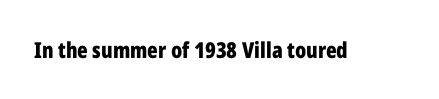
{"italic": "no", "bold": "yes", "underline": "no", "letter_spacing": "normal", "letter_spacing_em": 0.0, "glyph_px": 22}
